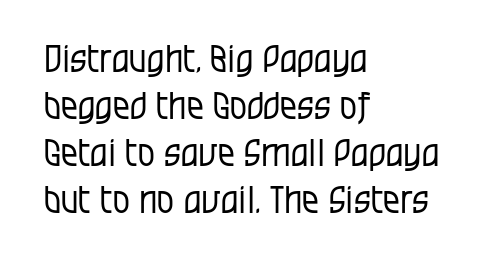
{"serif": "no", "italic": "no", "bold": "no", "weight": "regular", "width": "condensed", "stroke_contrast": "low", "x_height": "large", "monospaced": "no", "underline": "no", "align": "left", "line_spacing_ratio": 1.24, "letter_spacing": "normal", "letter_spacing_em": 0.0, "glyph_px": 38}
